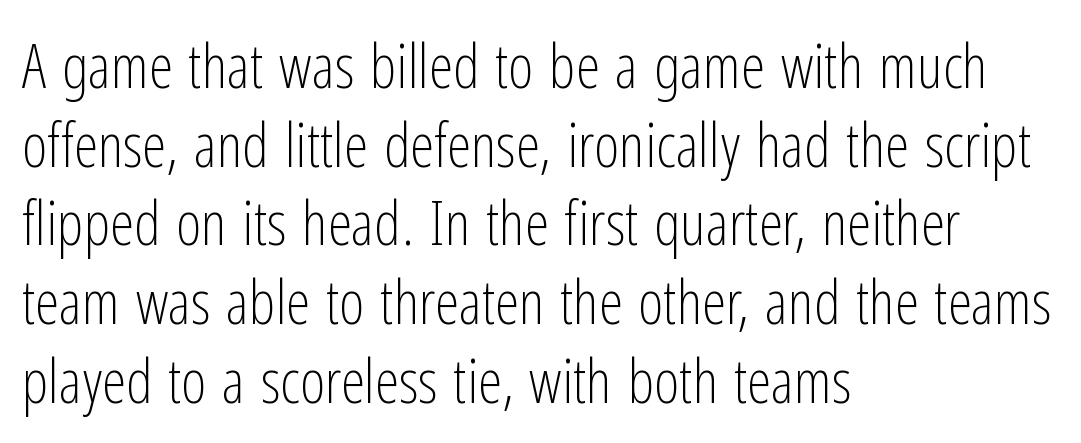
{"serif": "no", "italic": "no", "bold": "no", "weight": "light", "width": "condensed", "stroke_contrast": "low", "x_height": "medium", "monospaced": "no", "underline": "no", "align": "left", "line_spacing": "normal", "line_spacing_ratio": 1.29, "letter_spacing": "normal", "letter_spacing_em": 0.0, "glyph_px": 61}
